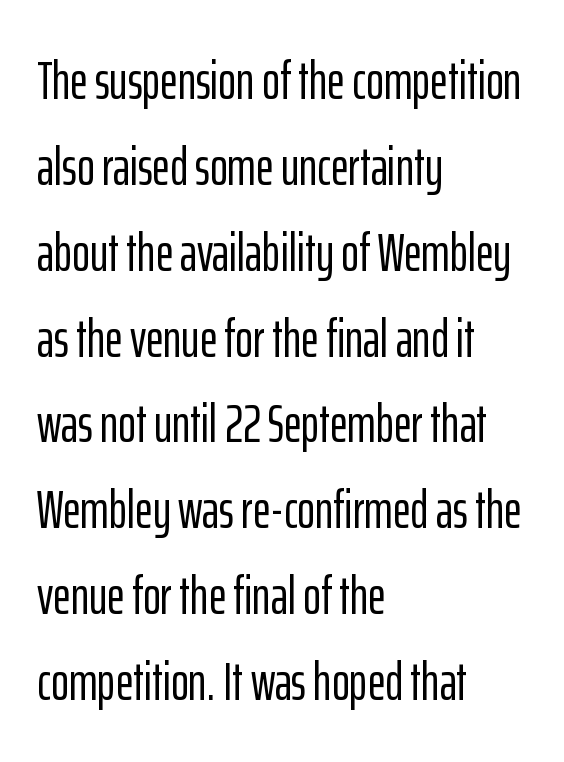
Tall strokes in this sample are plumb rather than angled. Between one letter and the next there's only the usual sliver of space. Note the varied advance widths — an 'i' is clearly narrower than an 'm'. A typesetter would call this leading conventional body-copy spacing.
